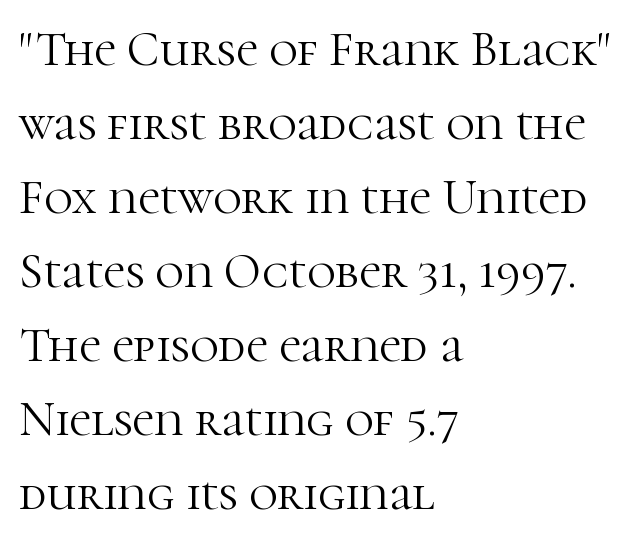
{"serif": "yes", "italic": "no", "bold": "no", "weight": "light", "width": "normal", "stroke_contrast": "high", "x_height": "medium", "monospaced": "no", "underline": "no", "align": "left", "line_spacing": "normal", "line_spacing_ratio": 1.51, "letter_spacing": "normal", "letter_spacing_em": 0.0, "glyph_px": 49}
